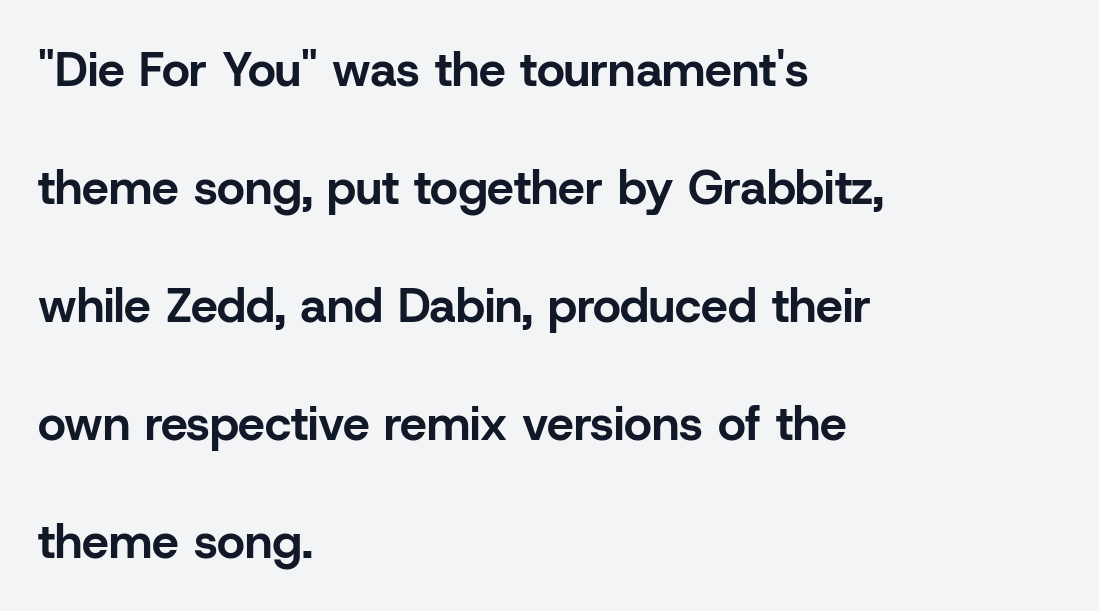
Q: Is the text bold? A: Yes.
Q: Is the text italic (slanted)? A: No, it is upright.
Q: Is the typeface a serif or a sans-serif typeface? A: Sans-serif.
Q: Is the text underlined? A: No.
Q: How is the paragraph aligned? A: Left-aligned.
Q: Is the spacing between letters normal or unusually wide? A: Normal.
Q: Is the spacing between lines tight, normal or loose? A: Loose.
Q: Width (condensed, normal, or wide)? A: Normal.
Q: Stroke contrast? A: Low.
Q: x-height? A: Medium.
Q: Monospaced? A: No.
